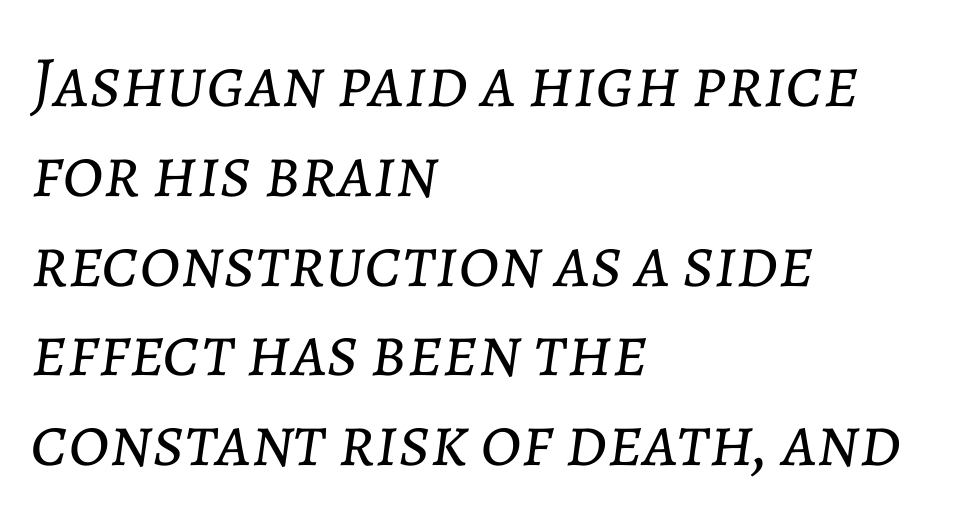
The image shows 73 px light type, italic (leaning right); set left-aligned, line spacing 1.23x, normal letter spacing, not underlined; low stroke contrast and a medium x-height.
